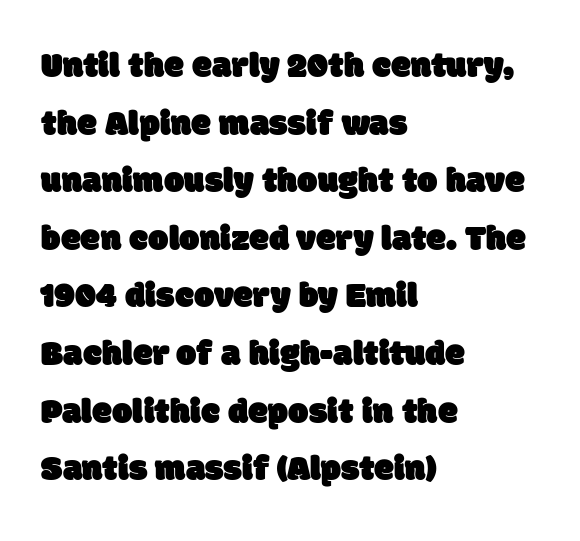
The image shows 36 px sans-serif type; set left-aligned, normal line spacing (1.6x), normal letter spacing, not underlined; low stroke contrast and a large x-height.
